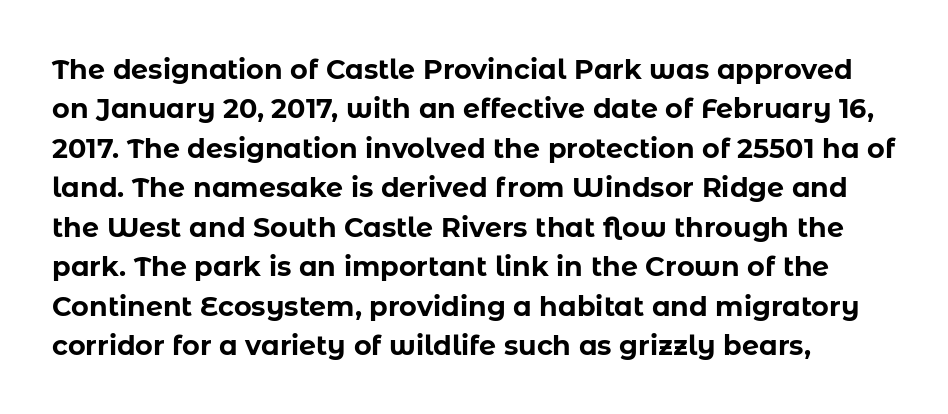
The line texture is even and compact thanks to regular tracking. Notice how the passage keeps a crisp vertical edge on the left only. Rendered with straight, roman letterforms. A bare baseline throughout the passage. One glance says typical: line gaps are just what's usual.
